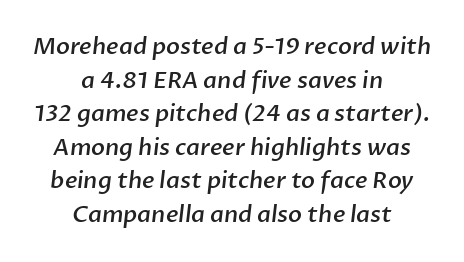
Each row of text sits above clean, open space. The paragraph shown floats in the horizontal middle. Characters follow at the spacing the type designer built in. Reading down the column, the eye jumps a familiar distance to each next line.
